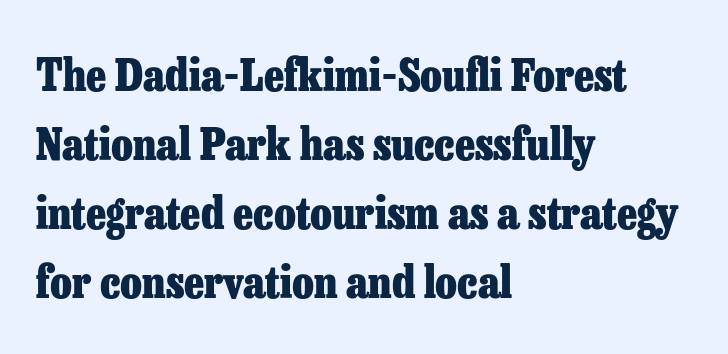
The image shows 44 px heavy serif type, upright; set left-aligned, normal line spacing (1.57x), normal letter spacing, not underlined; low stroke contrast and a medium x-height.
